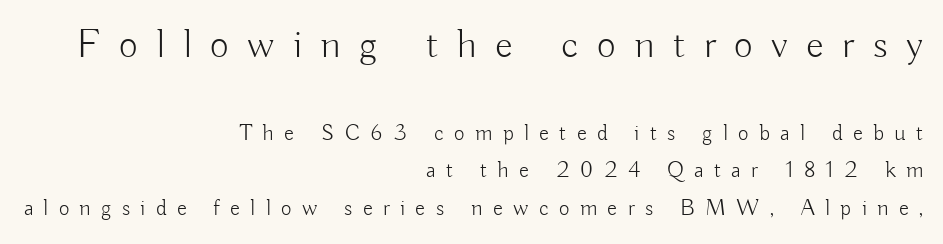
Size contrast runs from large at the top to small at the bottom. The typeface has the unassuming heft of standard copy or less. Glance below the letters and you will spot only blank space. One-word summary of the alignment: right. This sample uses an upright cut, with every glyph sitting square on the baseline.
